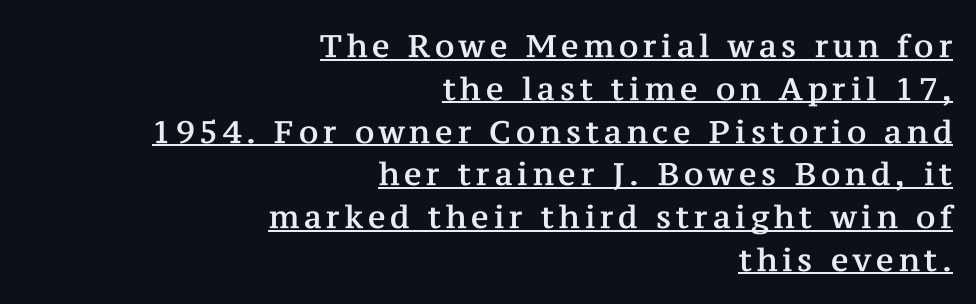
{"serif": "yes", "italic": "no", "width": "normal", "stroke_contrast": "medium", "x_height": "medium", "monospaced": "no", "underline": "yes", "align": "right", "line_spacing": "normal", "line_spacing_ratio": 1.38, "glyph_px": 31}
